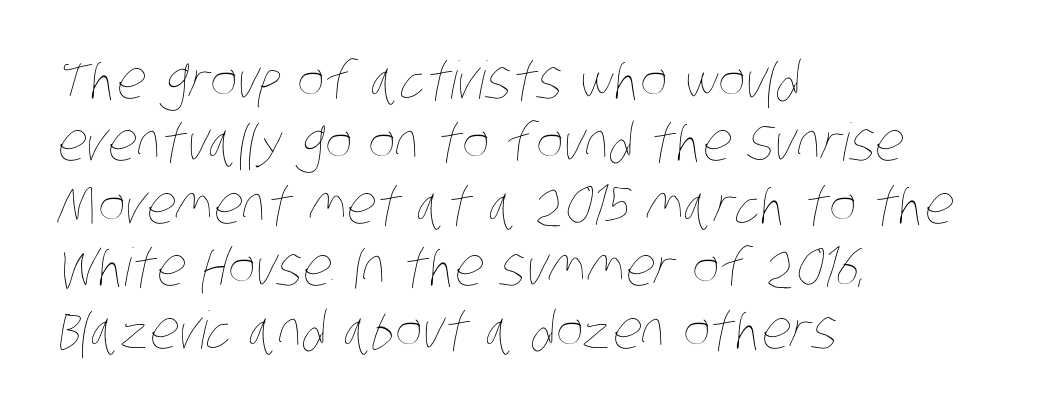
Q: Is the text bold? A: No.
Q: Is the text underlined? A: No.
Q: How is the paragraph aligned? A: Left-aligned.
Q: Is the spacing between letters normal or unusually wide? A: Normal.
Q: Width (condensed, normal, or wide)? A: Condensed.
Q: Stroke contrast? A: Low.
Q: x-height? A: Large.
Q: Monospaced? A: No.
